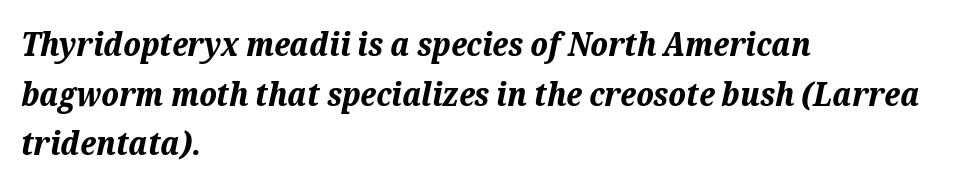
The foot of each line stays bare and open. The strokes are fattened all the way to bold. Does the leading feel generous? No, just average. These lines stack with their left ends in a neat column.
